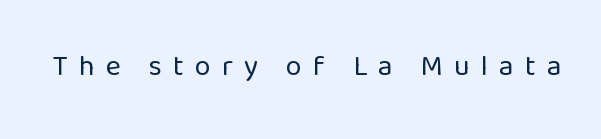
The image shows 29 px regular-weight sans-serif type, upright; set unusually wide letter spacing (+0.38 em), not underlined; low stroke contrast and a medium x-height.
